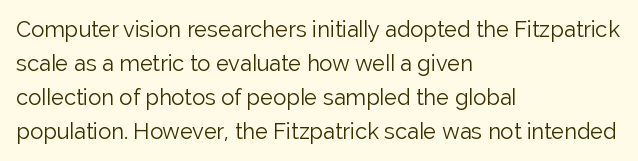
The image shows 22 px text type, upright; set left-aligned, normal line spacing (1.54x), normal letter spacing, not underlined.
